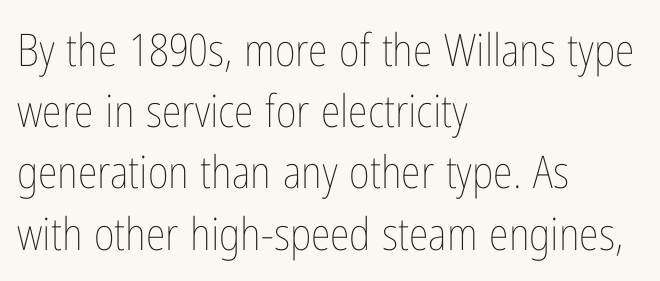
Q: Is the text bold? A: No.
Q: Is the text italic (slanted)? A: No, it is upright.
Q: Is the text underlined? A: No.
Q: How is the paragraph aligned? A: Left-aligned.
Q: Is the spacing between letters normal or unusually wide? A: Normal.
Q: Is the spacing between lines tight, normal or loose? A: Normal.
Q: Width (condensed, normal, or wide)? A: Condensed.
Q: Stroke contrast? A: Low.
Q: x-height? A: Medium.
Q: Monospaced? A: No.
